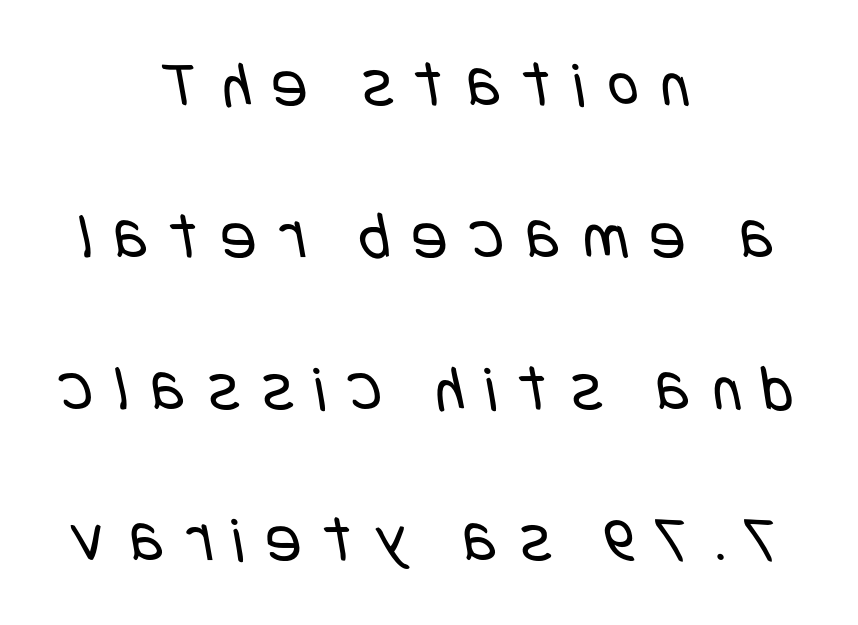
{"serif": "no", "bold": "no", "weight": "regular", "width": "condensed", "stroke_contrast": "low", "x_height": "large", "underline": "no", "align": "center", "line_spacing": "loose", "line_spacing_ratio": 2.3, "letter_spacing": "wide", "letter_spacing_em": 0.34, "glyph_px": 66}
